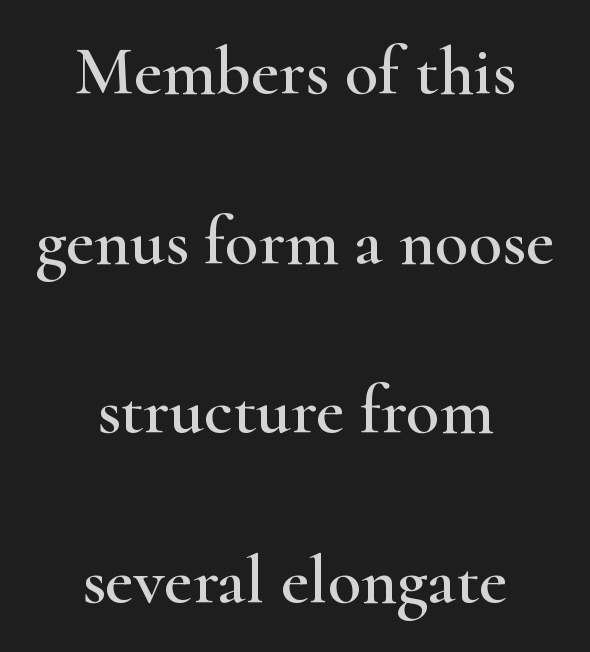
The tracking reads as untouched default to a designer's eye. Where is the straight margin? There isn't one; the lines are centered. When letters stand straight like this, we call the style roman or upright. You could not count columns in this text — the font is proportionally spaced. The words here are not underlined. Leading is clearly above the norm, producing a sparse column.
